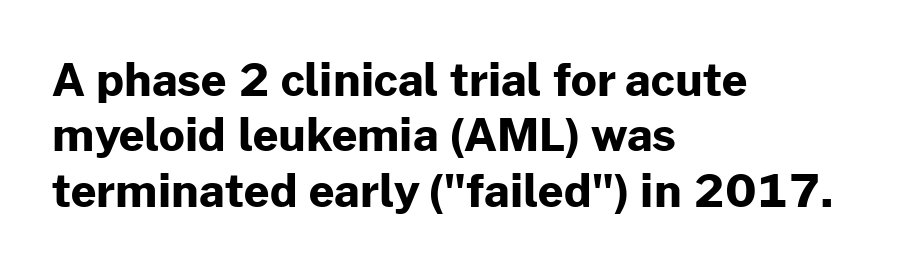
The paragraph has a hard left edge and a soft right edge. If you drew a line through each stem, it would be perfectly vertical. In terms of letterspacing, this is plain default setting. The space directly below the letters is spotless. You'd pick this weight for a headline — it's a proper bold. The passage shown is typed in a proportional face where columns would drift.
